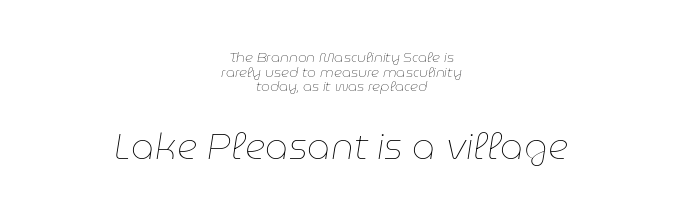
Descenders are the only things crossing below the line. The typeface has the unassuming heft of standard copy or less. Bigger letters appear in the bottom chunk; the top chunk is reduced. Would a proofreader flag this as italicized? Yes.
